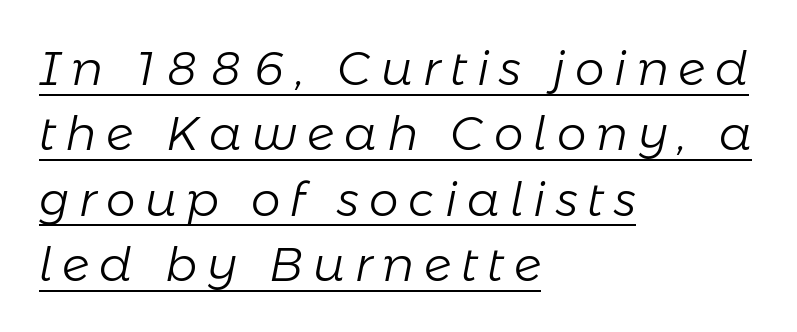
{"italic": "yes", "lean": "right", "slant_degrees": 11, "bold": "no", "weight": "light", "width": "normal", "stroke_contrast": "low", "x_height": "medium", "monospaced": "no", "underline": "yes", "align": "left", "line_spacing": "normal", "line_spacing_ratio": 1.39, "letter_spacing": "wide", "letter_spacing_em": 0.21, "glyph_px": 47}
